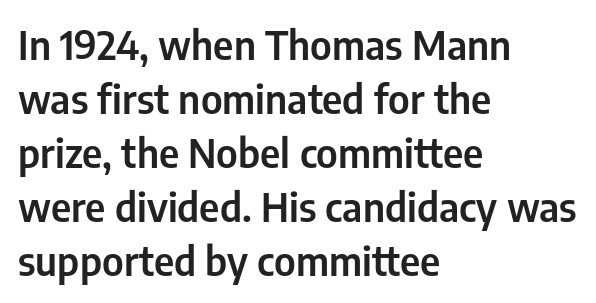
The image shows 40 px condensed sans-serif type, upright; set left-aligned, normal line spacing (1.35x), normal letter spacing, not underlined; low stroke contrast and a medium x-height.
